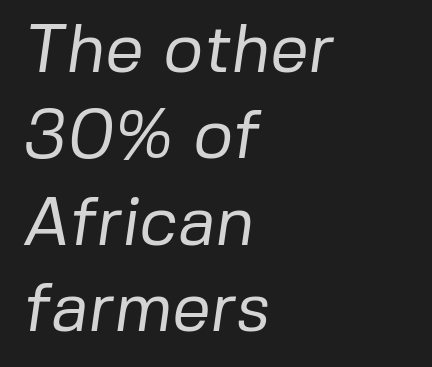
Q: Is the text bold? A: No.
Q: Is the typeface a serif or a sans-serif typeface? A: Sans-serif.
Q: Is the text underlined? A: No.
Q: How is the paragraph aligned? A: Left-aligned.
Q: Is the spacing between letters normal or unusually wide? A: Normal.
Q: Is the spacing between lines tight, normal or loose? A: Normal.
Q: Width (condensed, normal, or wide)? A: Normal.
Q: Stroke contrast? A: Low.
Q: x-height? A: Medium.
Q: Monospaced? A: No.
